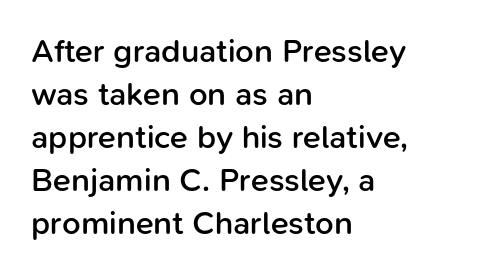
Q: Is the text bold? A: Semi-bold.
Q: Is the text italic (slanted)? A: No, it is upright.
Q: Is the typeface a serif or a sans-serif typeface? A: Sans-serif.
Q: Is the text underlined? A: No.
Q: How is the paragraph aligned? A: Left-aligned.
Q: Is the spacing between letters normal or unusually wide? A: Normal.
Q: Is the spacing between lines tight, normal or loose? A: Normal.
Q: Width (condensed, normal, or wide)? A: Normal.
Q: Stroke contrast? A: Low.
Q: x-height? A: Medium.
Q: Monospaced? A: No.
